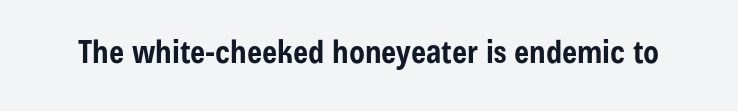
The image shows 32 px bold, condensed sans-serif type, upright; set normal letter spacing, not underlined; low stroke contrast and a medium x-height.
